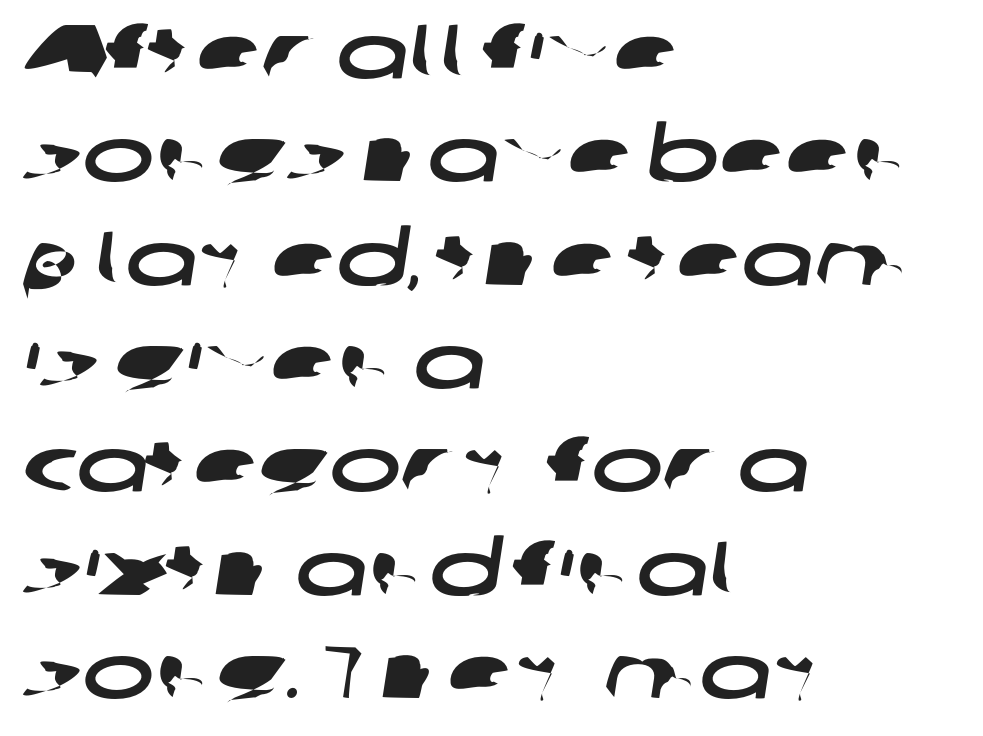
The rendering uses a moderate line-height, typical for paragraphs. In terms of letterspacing, this is plain default setting. Plain, unruled lines of type. Left-aligned paragraph, ragged on the right.
